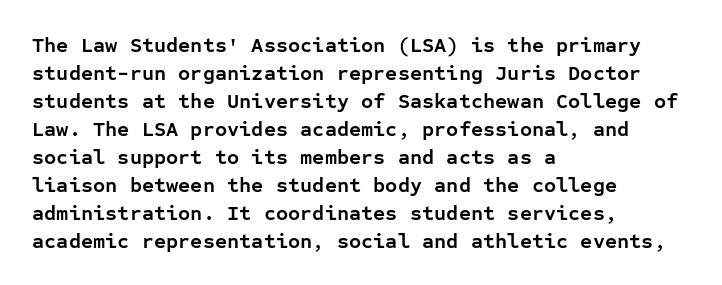
The image shows 21 px bold type, upright; set left-aligned, normal line spacing (1.33x), normal letter spacing, not underlined.
